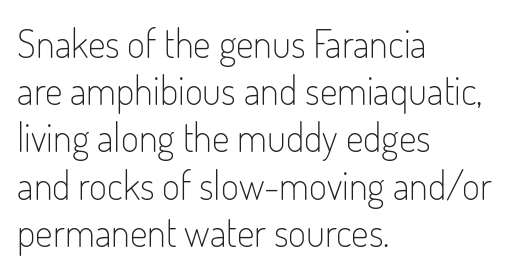
The image shows 39 px light, condensed sans-serif type, upright; set left-aligned, line spacing 1.21x, normal letter spacing, not underlined; low stroke contrast and a small x-height.
